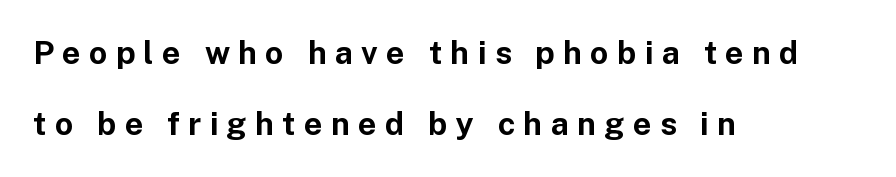
{"serif": "no", "italic": "no", "bold": "yes", "weight": "bold", "width": "normal", "stroke_contrast": "low", "x_height": "medium", "monospaced": "no", "underline": "no", "align": "left", "line_spacing": "loose", "line_spacing_ratio": 2.23, "letter_spacing": "wide", "letter_spacing_em": 0.26, "glyph_px": 32}
